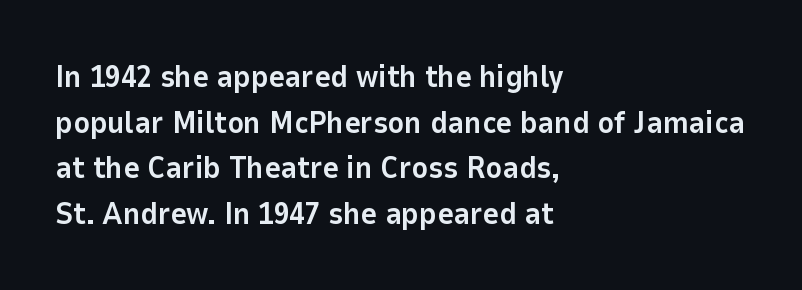
The font family rendered here belongs to the sans-serif group. The tracking reads as untouched default to a designer's eye. The specimen reads as upright at a glance. A normal amount of white space separates one row of letters from the next. The baseline area is clear. The lines are quadded left.
